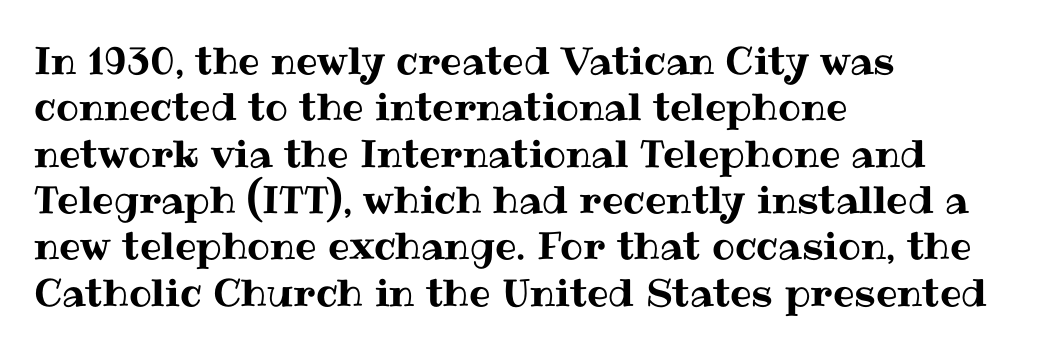
A typesetter would call this zero additional tracking. Character widths vary here, with narrow letters taking less room than wide ones. Descenders are the only things crossing below the line. A roman cut, with each character standing at attention. Horizontal alignment here is leftward, the default for most running prose.
